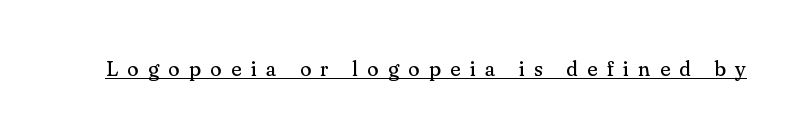
Q: Is the text bold? A: No.
Q: Is the text italic (slanted)? A: No, it is upright.
Q: Is the text underlined? A: Yes.
Q: Is the spacing between letters normal or unusually wide? A: Unusually wide.
